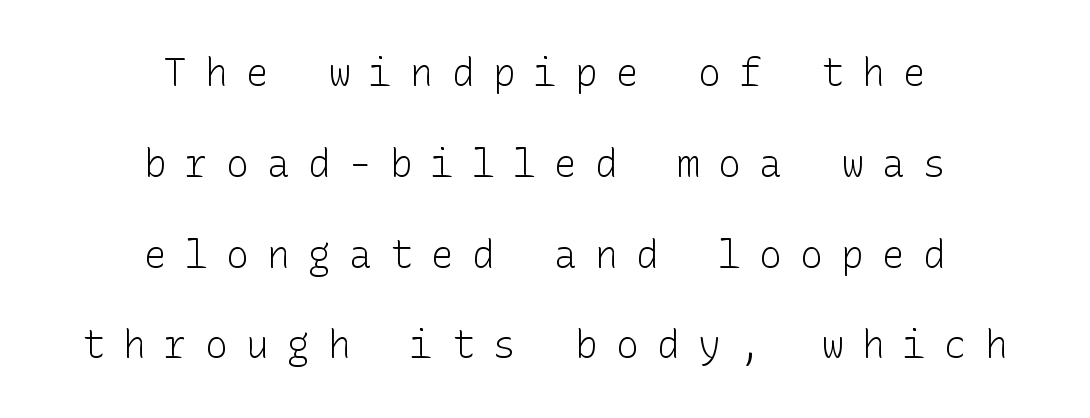
The image shows 38 px light sans-serif type, upright; set centered, loose line spacing (2.39x), unusually wide letter spacing (+0.48 em), not underlined; low stroke contrast and a medium x-height.
